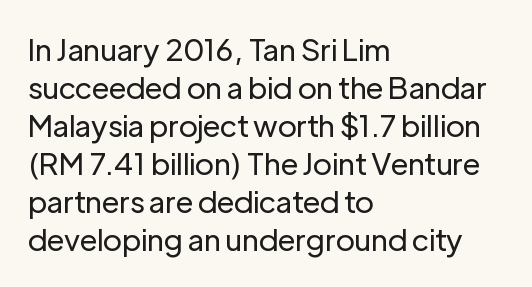
Stems and bowls with no extra thickness — not bold. You could call the tracking neutral — neither tight nor loose. Is this a fixed-width face? No — the glyphs have proportional, varying widths. The font family rendered here belongs to the sans-serif group.
